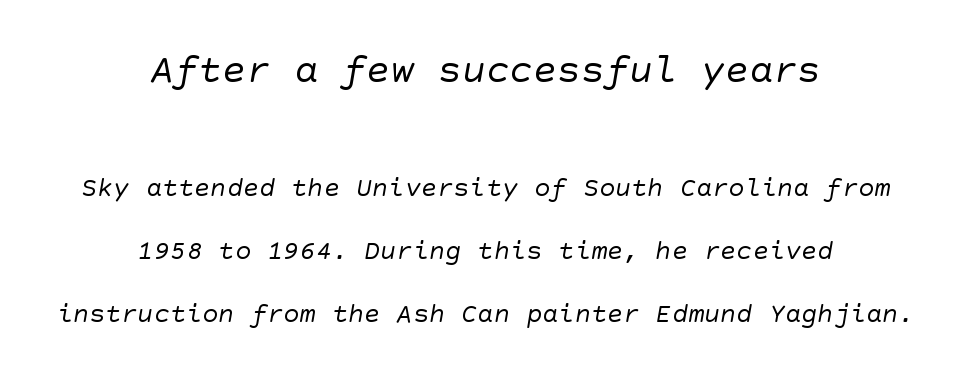
{"serif": "no", "bold": "no", "weight": "regular", "width": "normal", "stroke_contrast": "low", "x_height": "large", "underline": "no", "align": "center", "line_spacing": "loose", "line_spacing_ratio": 2.33, "letter_spacing": "normal", "letter_spacing_em": 0.0, "larger_block": "first", "size_ratio": 1.48, "glyph_px": 40}
